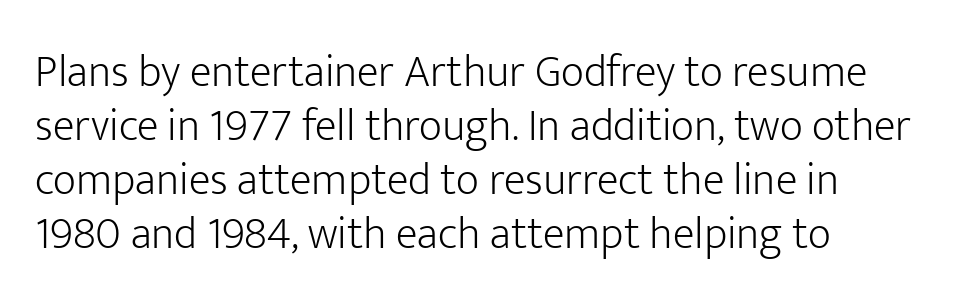
{"serif": "no", "italic": "no", "bold": "no", "weight": "light", "width": "normal", "stroke_contrast": "low", "x_height": "medium", "monospaced": "no", "underline": "no", "align": "left", "line_spacing_ratio": 1.2, "letter_spacing": "normal", "letter_spacing_em": 0.0, "glyph_px": 45}
